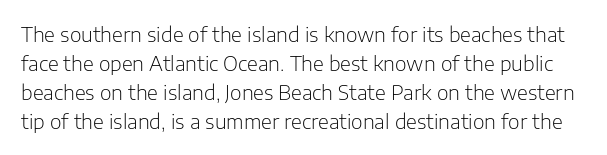
{"italic": "no", "bold": "no", "underline": "no", "line_spacing": "normal", "line_spacing_ratio": 1.45, "letter_spacing": "normal", "letter_spacing_em": 0.0, "glyph_px": 20}
